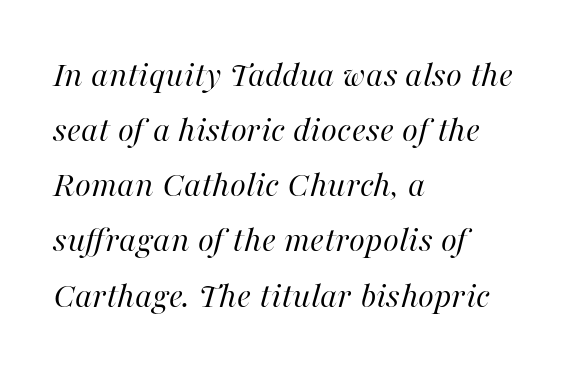
{"italic": "yes", "lean": "right", "slant_degrees": 16, "bold": "no", "weight": "regular", "width": "normal", "stroke_contrast": "high", "x_height": "medium", "monospaced": "no", "underline": "no", "align": "left", "line_spacing": "normal", "line_spacing_ratio": 1.49, "letter_spacing": "normal", "letter_spacing_em": 0.0, "glyph_px": 37}
